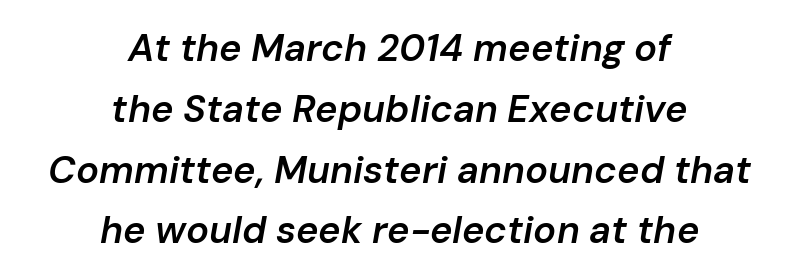
{"italic": "yes", "lean": "right", "slant_degrees": 10, "bold": "semi", "weight": "semibold", "width": "normal", "stroke_contrast": "low", "x_height": "medium", "monospaced": "no", "underline": "no", "align": "center", "line_spacing": "normal", "line_spacing_ratio": 1.6, "letter_spacing": "normal", "letter_spacing_em": 0.0, "glyph_px": 38}
